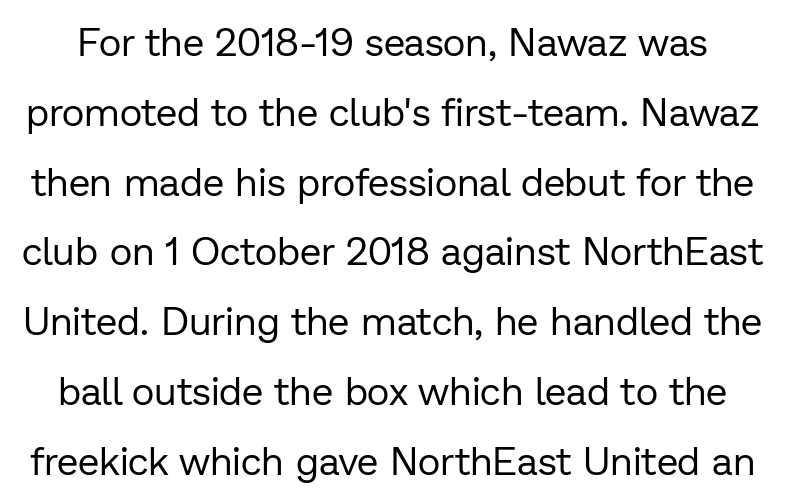
Q: Is the text bold? A: No.
Q: Is the text italic (slanted)? A: No, it is upright.
Q: Is the typeface a serif or a sans-serif typeface? A: Sans-serif.
Q: Is the text underlined? A: No.
Q: Is the spacing between letters normal or unusually wide? A: Normal.
Q: Width (condensed, normal, or wide)? A: Normal.
Q: Stroke contrast? A: Low.
Q: x-height? A: Medium.
Q: Monospaced? A: No.
